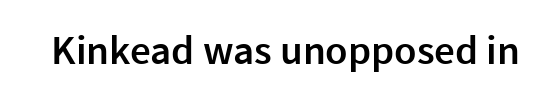
{"serif": "no", "italic": "no", "bold": "semi", "weight": "semibold", "width": "normal", "x_height": "medium", "monospaced": "no", "underline": "no", "letter_spacing": "normal", "letter_spacing_em": 0.0, "glyph_px": 41}
